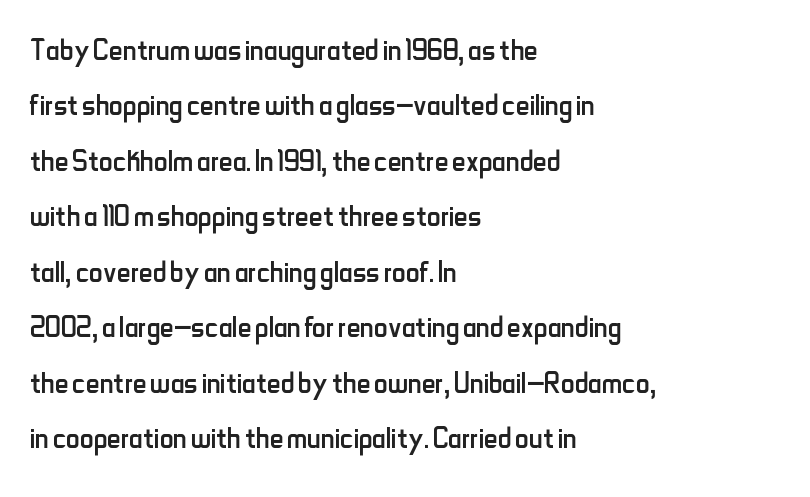
The font is comparable to plain body text, perhaps lighter. Italic? Not at all — the glyphs are vertical. A classic flush-left, rag-right setting is used for this passage. Is the letter spacing exaggerated? No — it looks like the ordinary default.
